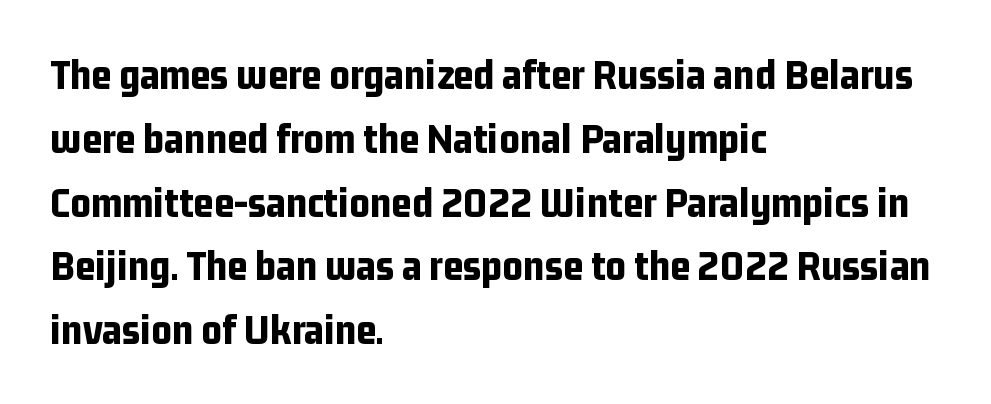
The image shows 44 px bold, condensed sans-serif type, upright; set left-aligned, normal line spacing (1.45x), normal letter spacing, not underlined; low stroke contrast and a medium x-height.
